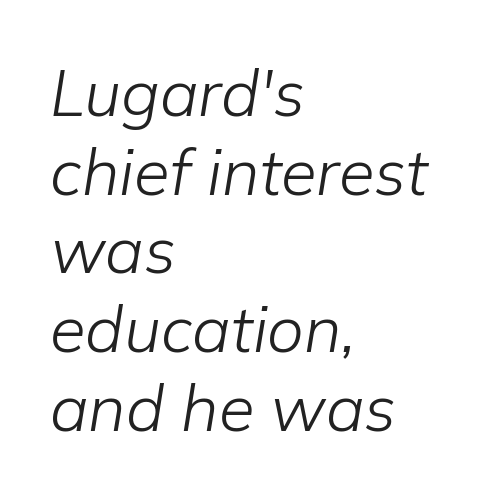
{"italic": "yes", "lean": "right", "slant_degrees": 9, "bold": "no", "weight": "light", "width": "normal", "stroke_contrast": "low", "x_height": "medium", "monospaced": "no", "underline": "no", "align": "left", "line_spacing_ratio": 1.21, "letter_spacing": "normal", "letter_spacing_em": 0.0, "glyph_px": 65}
